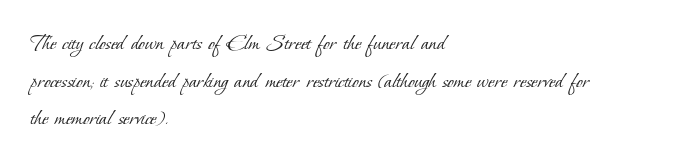
{"bold": "no", "underline": "no", "align": "left", "line_spacing": "normal", "line_spacing_ratio": 1.57, "letter_spacing": "normal", "letter_spacing_em": 0.0, "glyph_px": 24}
